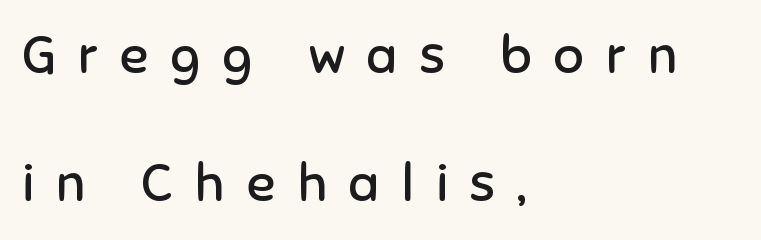
{"serif": "no", "italic": "no", "bold": "no", "weight": "regular", "width": "normal", "stroke_contrast": "low", "x_height": "medium", "monospaced": "no", "underline": "no", "align": "left", "line_spacing": "loose", "line_spacing_ratio": 2.42, "letter_spacing": "wide", "letter_spacing_em": 0.42, "glyph_px": 53}
